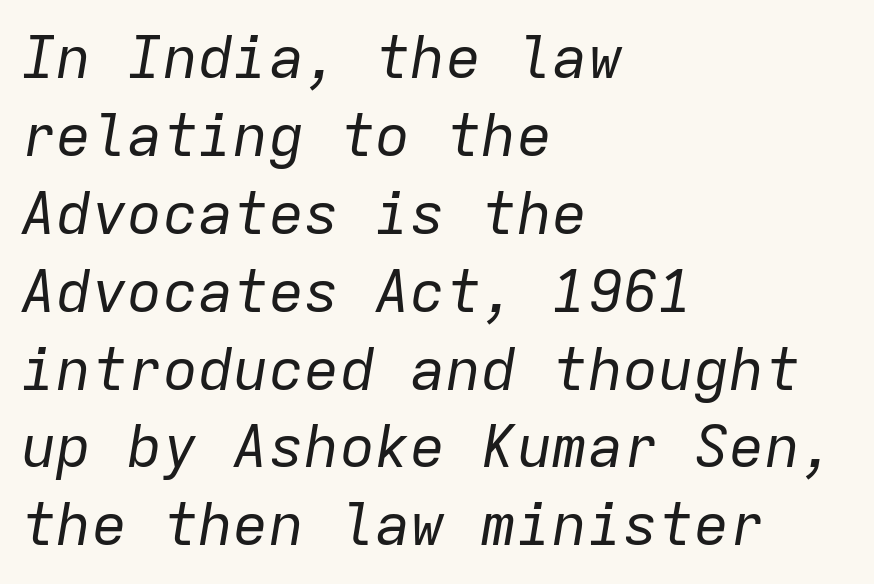
The vertical gap from one line to the next is medium. Slanted lettering throughout. Here the designer chose a console-style face with uniform glyph widths. Characters follow at the spacing the type designer built in.
